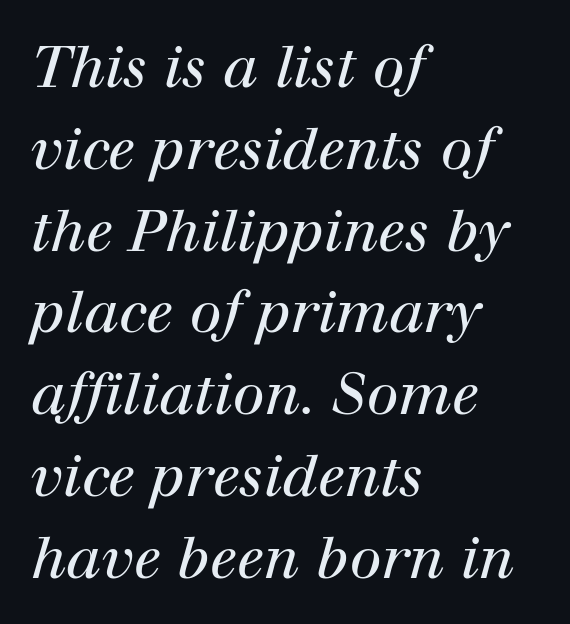
Q: Is the text bold? A: No.
Q: Is the text italic (slanted)? A: Yes, it leans right by about 12 degrees.
Q: Is the typeface a serif or a sans-serif typeface? A: Serif.
Q: Is the text underlined? A: No.
Q: How is the paragraph aligned? A: Left-aligned.
Q: Is the spacing between letters normal or unusually wide? A: Normal.
Q: Is the spacing between lines tight, normal or loose? A: Normal.
Q: Width (condensed, normal, or wide)? A: Normal.
Q: Stroke contrast? A: High.
Q: x-height? A: Medium.
Q: Monospaced? A: No.
